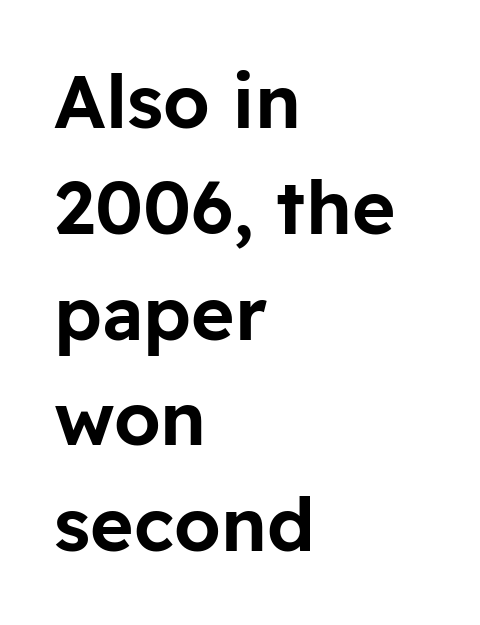
{"serif": "no", "italic": "no", "width": "normal", "stroke_contrast": "low", "x_height": "medium", "monospaced": "no", "underline": "no", "align": "left", "line_spacing": "normal", "line_spacing_ratio": 1.43, "letter_spacing": "normal", "letter_spacing_em": 0.0, "glyph_px": 74}
